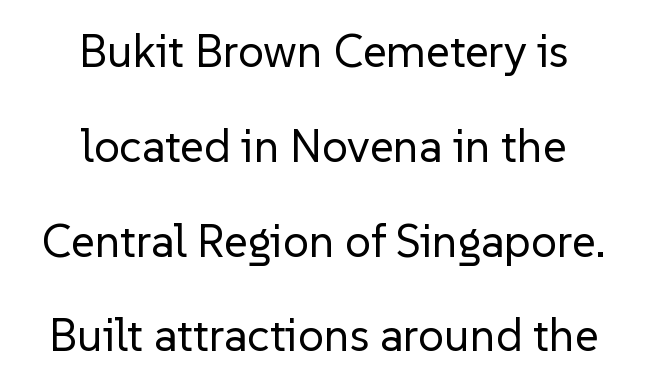
{"serif": "no", "italic": "no", "bold": "no", "weight": "regular", "width": "normal", "stroke_contrast": "low", "x_height": "medium", "monospaced": "no", "underline": "no", "align": "center", "line_spacing": "loose", "line_spacing_ratio": 2.06, "letter_spacing": "normal", "letter_spacing_em": 0.0, "glyph_px": 46}
